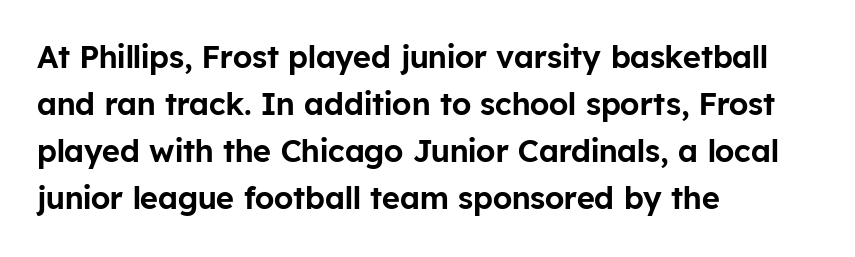
{"serif": "no", "italic": "no", "width": "normal", "stroke_contrast": "low", "x_height": "medium", "monospaced": "no", "underline": "no", "align": "left", "line_spacing": "normal", "line_spacing_ratio": 1.52, "letter_spacing": "normal", "letter_spacing_em": 0.0, "glyph_px": 31}
